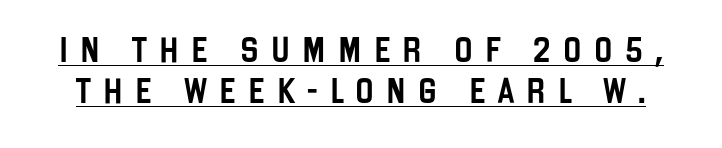
Does the lettering tilt? It doesn't — this is upright. Every word sits above its own underline. Regarding leading, the lines here are spaced in the standard way. These lines have a slow, spaced-out rhythm from letter to letter.
